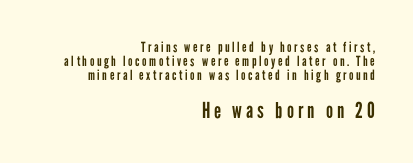
{"italic": "no", "bold": "no", "underline": "no", "align": "right", "line_spacing": "tight", "line_spacing_ratio": 0.99, "larger_block": "second", "size_ratio": 1.57, "glyph_px": 22}
